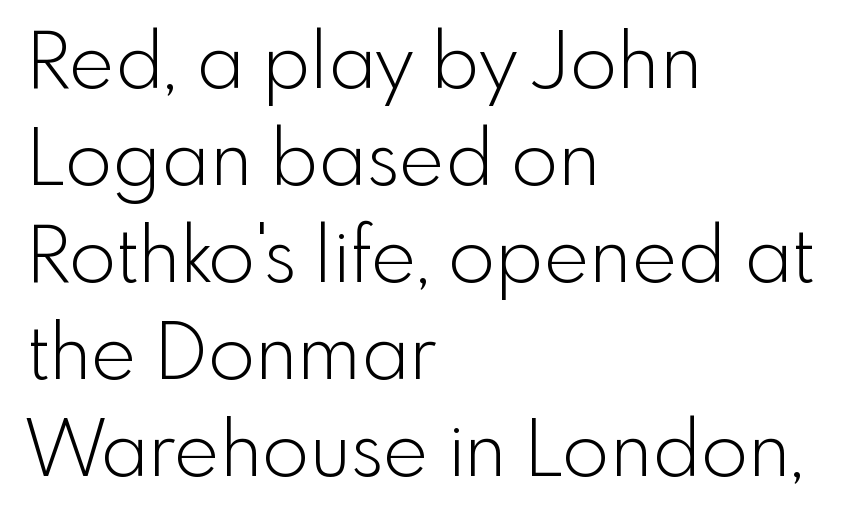
The typeface chosen for these lines omits serifs. Think of a printed novel: that variable character pitch is what you see here. The letters sit at their default tracking, neither squeezed nor spread. Regular leading. No letter is thick-stroked: the sample isn't bold. Is there any slant? The stems are plumb.
